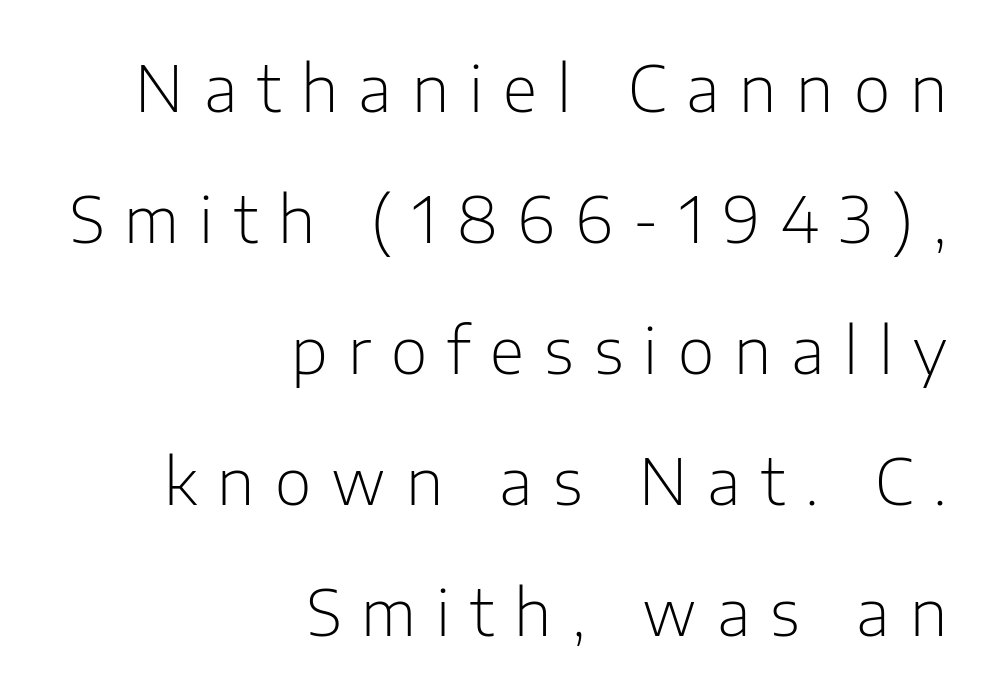
Q: Is the text bold? A: No.
Q: Is the text italic (slanted)? A: No, it is upright.
Q: Is the typeface a serif or a sans-serif typeface? A: Sans-serif.
Q: Is the text underlined? A: No.
Q: How is the paragraph aligned? A: Right-aligned.
Q: Is the spacing between letters normal or unusually wide? A: Unusually wide.
Q: Is the spacing between lines tight, normal or loose? A: Loose.
Q: Width (condensed, normal, or wide)? A: Normal.
Q: Stroke contrast? A: Low.
Q: x-height? A: Medium.
Q: Monospaced? A: No.
